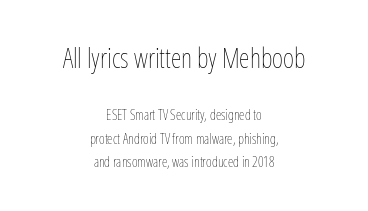
The image shows 27 px text type, upright; set centered, normal line spacing (1.66x), normal letter spacing, not underlined; the first (top) block is 1.93x larger.
